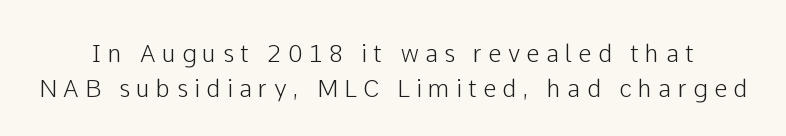
Q: Is the text italic (slanted)? A: No, it is upright.
Q: Is the text underlined? A: No.
Q: Is the spacing between letters normal or unusually wide? A: Unusually wide.
Q: Is the spacing between lines tight, normal or loose? A: Normal.
